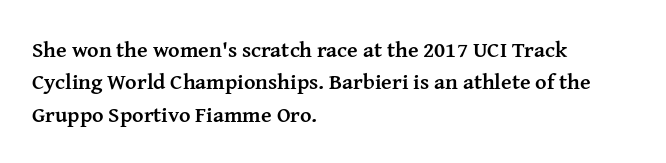
{"italic": "no", "bold": "yes", "underline": "no", "align": "left", "line_spacing": "normal", "line_spacing_ratio": 1.47, "letter_spacing": "normal", "letter_spacing_em": 0.0, "glyph_px": 22}
